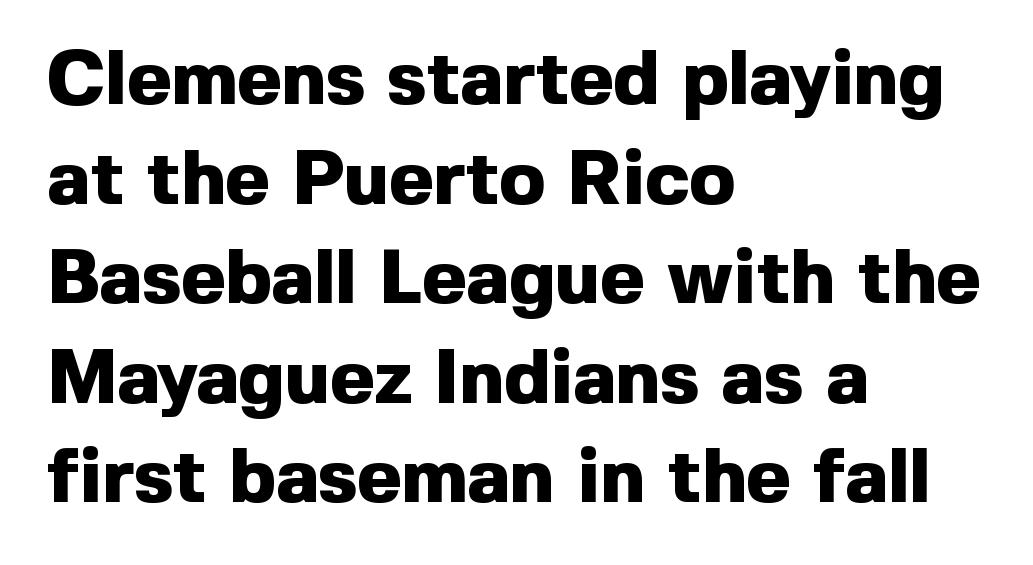
{"serif": "no", "italic": "no", "bold": "yes", "weight": "heavy", "width": "normal", "x_height": "medium", "monospaced": "no", "underline": "no", "align": "left", "line_spacing": "normal", "line_spacing_ratio": 1.31, "letter_spacing": "normal", "letter_spacing_em": 0.0, "glyph_px": 76}
